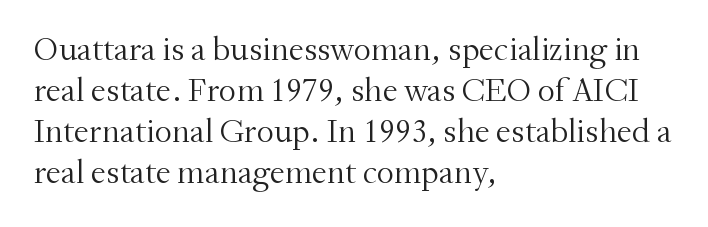
Q: Is the text bold? A: No.
Q: Is the text italic (slanted)? A: No, it is upright.
Q: Is the typeface a serif or a sans-serif typeface? A: Serif.
Q: Is the text underlined? A: No.
Q: How is the paragraph aligned? A: Left-aligned.
Q: Is the spacing between letters normal or unusually wide? A: Normal.
Q: Width (condensed, normal, or wide)? A: Normal.
Q: Stroke contrast? A: Medium.
Q: x-height? A: Small.
Q: Monospaced? A: No.
